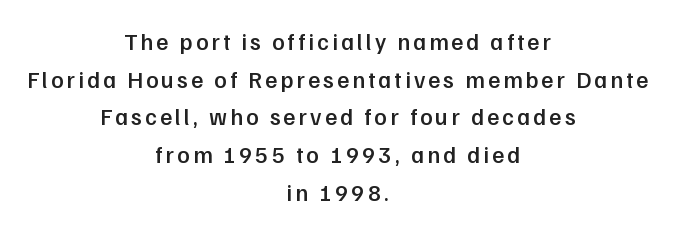
Q: Is the text bold? A: Semi-bold.
Q: Is the text italic (slanted)? A: No, it is upright.
Q: Is the text underlined? A: No.
Q: How is the paragraph aligned? A: Centered.
Q: Is the spacing between lines tight, normal or loose? A: Normal.
